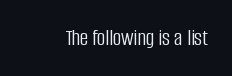
The image shows 23 px text type, upright; set normal letter spacing, not underlined.
